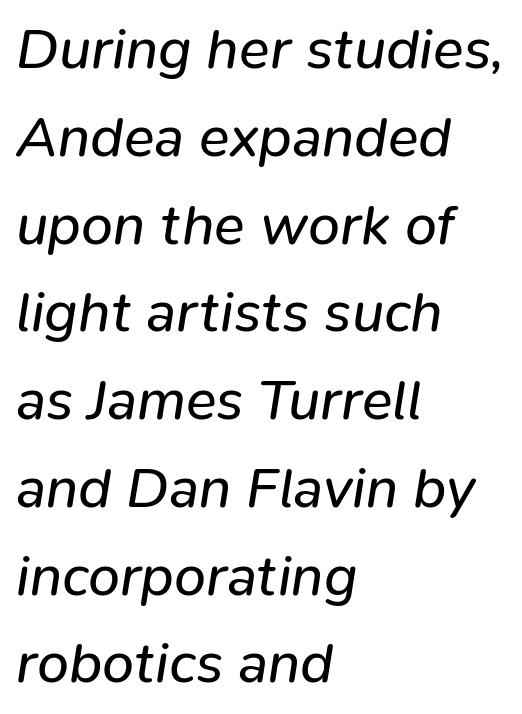
{"italic": "yes", "lean": "right", "slant_degrees": 9, "bold": "no", "weight": "regular", "width": "normal", "stroke_contrast": "low", "x_height": "medium", "monospaced": "no", "underline": "no", "align": "left", "line_spacing": "normal", "line_spacing_ratio": 1.54, "letter_spacing": "normal", "letter_spacing_em": 0.0, "glyph_px": 57}
